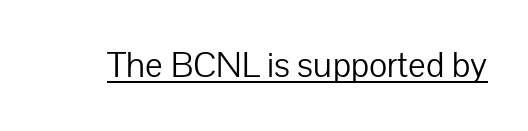
Q: Is the text bold? A: No.
Q: Is the text italic (slanted)? A: No, it is upright.
Q: Is the typeface a serif or a sans-serif typeface? A: Sans-serif.
Q: Is the text underlined? A: Yes.
Q: Is the spacing between letters normal or unusually wide? A: Normal.
Q: Width (condensed, normal, or wide)? A: Normal.
Q: Stroke contrast? A: Low.
Q: x-height? A: Medium.
Q: Monospaced? A: No.
